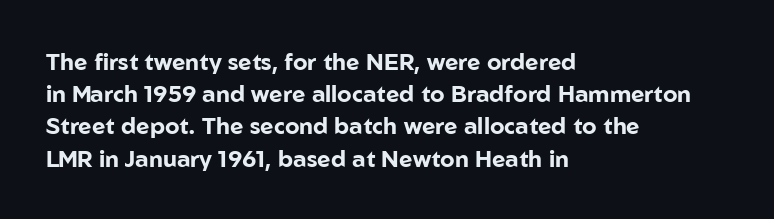
Teacher's note: observe the even left margin — that is flush-left alignment. Tracking here is standard; glyphs follow each other at the usual distance. Horizontal bands of white between lines are of average thickness. Is the type bold? Yes — the strokes are clearly thick and heavy. This is the regular roman posture of the typeface.
